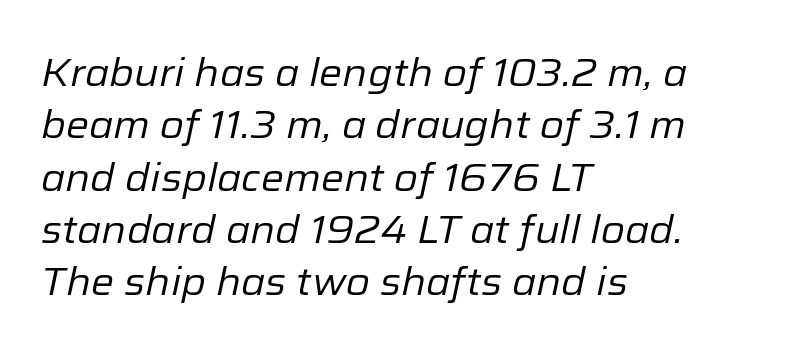
{"italic": "yes", "lean": "right", "slant_degrees": 12, "bold": "no", "weight": "regular", "width": "normal", "stroke_contrast": "low", "x_height": "medium", "monospaced": "no", "underline": "no", "align": "left", "line_spacing": "normal", "line_spacing_ratio": 1.34, "letter_spacing": "normal", "letter_spacing_em": 0.0, "glyph_px": 39}
